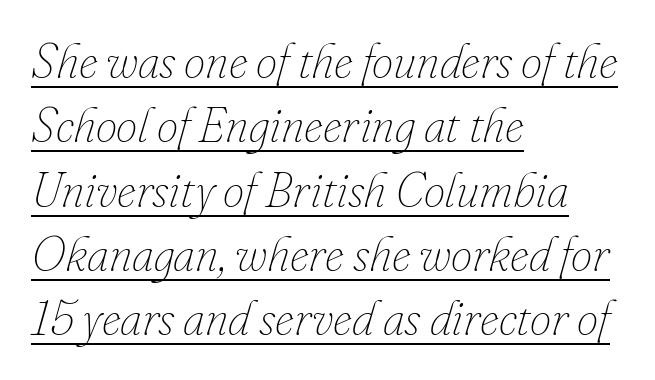
The image shows 48 px thin type, italic (leaning right); set left-aligned, normal line spacing (1.34x), normal letter spacing, underlined; low stroke contrast and a small x-height.
